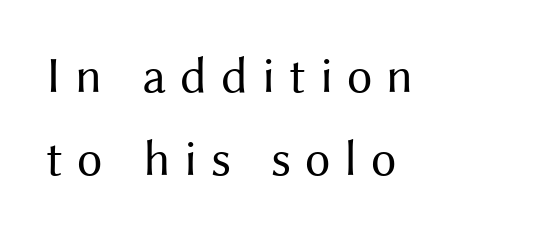
The image shows 51 px regular-weight sans-serif type, upright; set left-aligned, normal line spacing (1.62x), unusually wide letter spacing (+0.27 em), not underlined; medium stroke contrast and a medium x-height.
